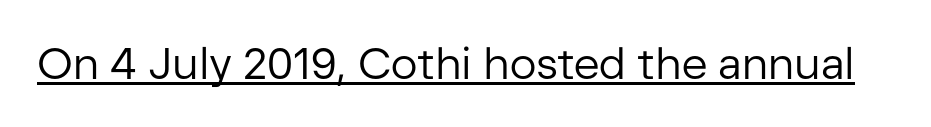
{"serif": "no", "italic": "no", "bold": "no", "weight": "regular", "width": "normal", "stroke_contrast": "low", "x_height": "medium", "monospaced": "no", "underline": "yes", "letter_spacing": "normal", "letter_spacing_em": 0.0, "glyph_px": 44}
